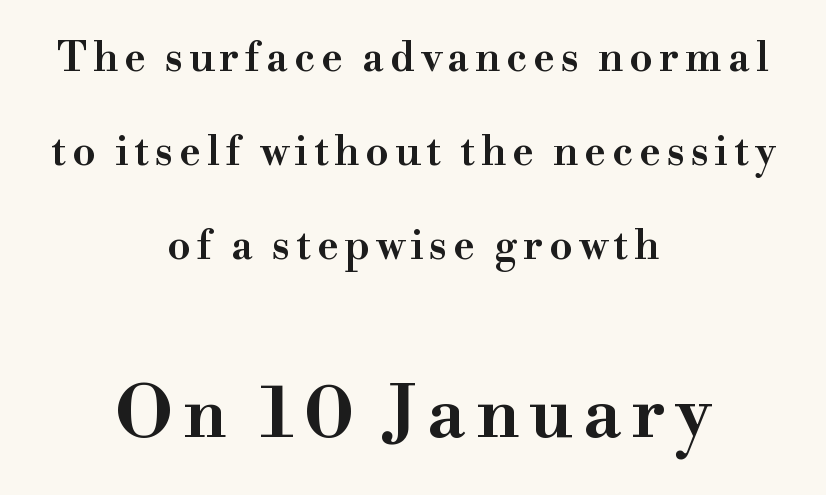
The image shows 71 px wide serif type, upright; set centered, loose line spacing (2.29x), not underlined; the second (bottom) block is 1.73x larger; high stroke contrast and a small x-height.
